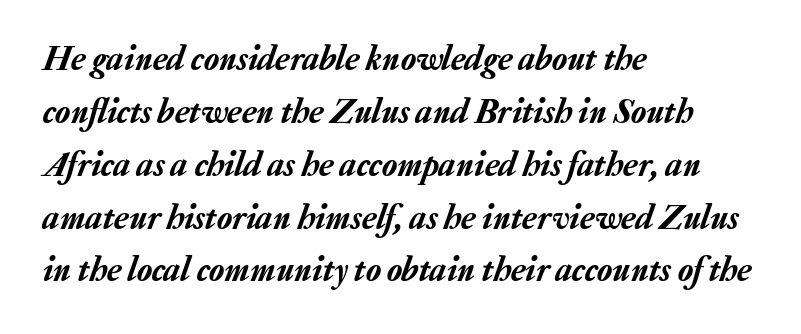
The image shows 35 px text type, italic (leaning right); set left-aligned, normal line spacing (1.51x), normal letter spacing, not underlined; low stroke contrast and a medium x-height.
